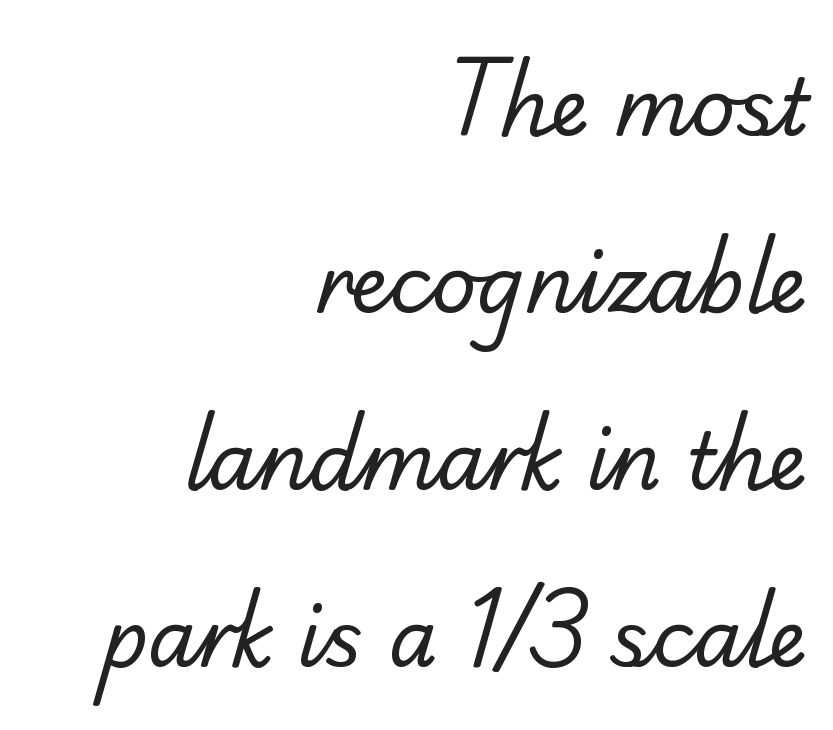
Whoever set this chose breathing room over compactness in the vertical rhythm. The letters carry serifs — small finishing strokes at the ends of their stems. Caption: multi-line text, flush right, ragged left. The typeface has the unassuming heft of standard copy or less. Varying glyph widths throughout — classic text-font behaviour.
